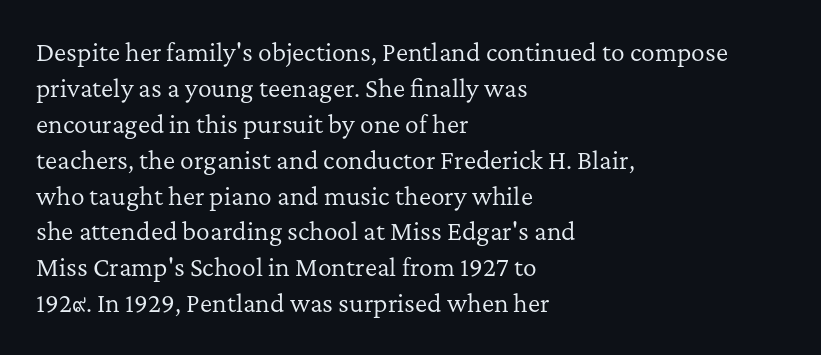
The image shows 23 px text type, upright; set left-aligned, normal line spacing (1.56x), normal letter spacing, not underlined.
